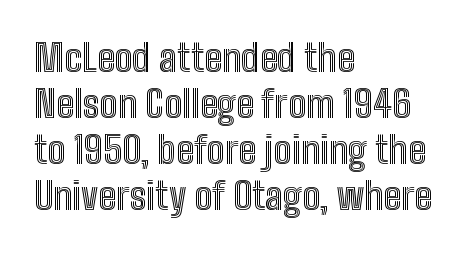
Students, note that the glyphs here touch the page at normal intervals. Spacing verdict: proportional, widths tailored to each character. Casual observation: everything's shoved over to the left. Has an underline been added? It has not.
